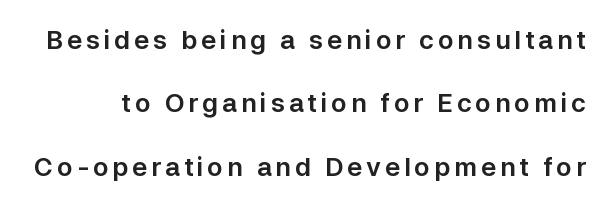
{"italic": "no", "underline": "no", "line_spacing": "loose", "line_spacing_ratio": 2.44, "glyph_px": 26}
